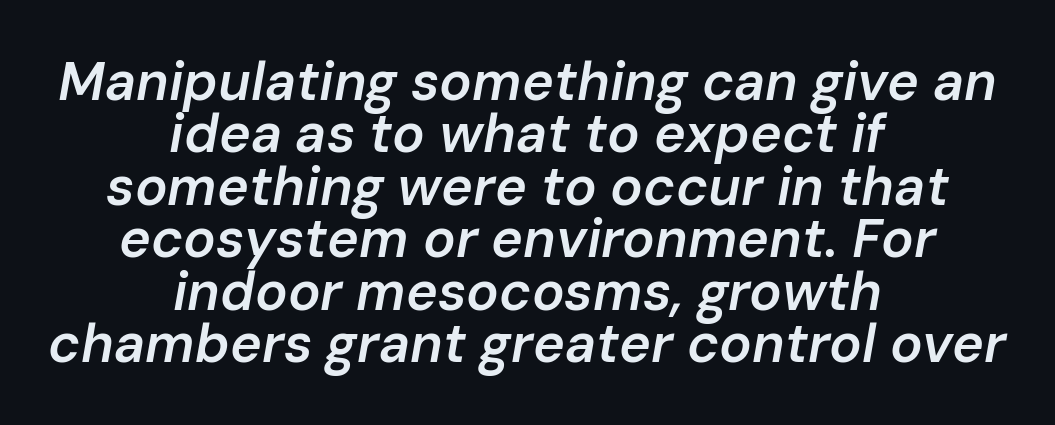
The image shows 54 px semibold type, italic (leaning right); set centered, tight line spacing (0.97x), normal letter spacing, not underlined; low stroke contrast and a medium x-height.
